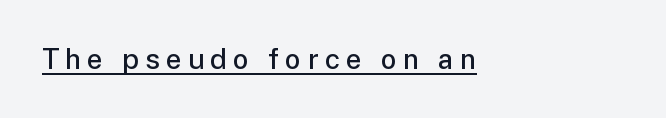
{"serif": "no", "italic": "no", "bold": "semi", "weight": "semibold", "width": "normal", "stroke_contrast": "low", "x_height": "medium", "monospaced": "no", "underline": "yes", "align": "left", "letter_spacing": "wide", "letter_spacing_em": 0.22, "glyph_px": 28}
